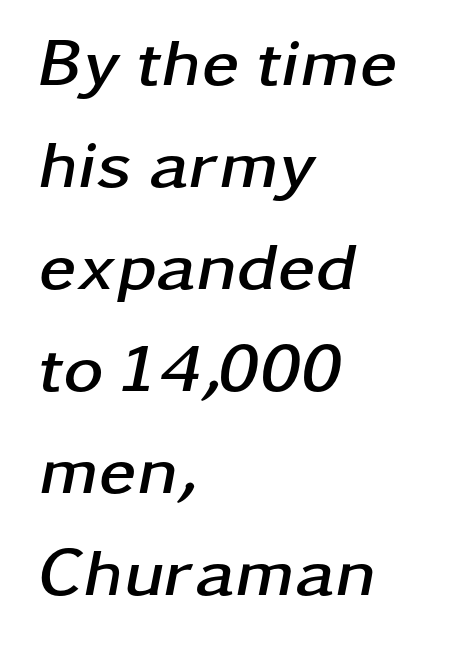
{"italic": "yes", "lean": "right", "slant_degrees": 11, "bold": "yes", "weight": "semibold", "width": "wide", "stroke_contrast": "low", "x_height": "medium", "monospaced": "no", "underline": "no", "align": "left", "line_spacing": "normal", "line_spacing_ratio": 1.5, "letter_spacing": "normal", "letter_spacing_em": 0.0, "glyph_px": 68}
